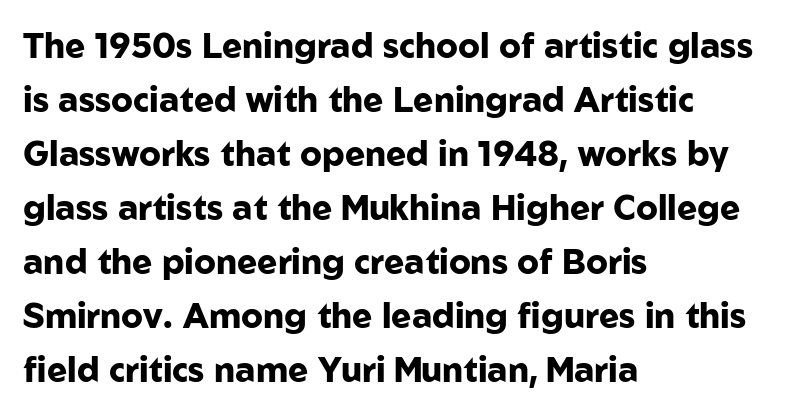
{"serif": "no", "italic": "no", "bold": "yes", "weight": "heavy", "width": "normal", "stroke_contrast": "low", "x_height": "medium", "monospaced": "no", "underline": "no", "align": "left", "line_spacing": "normal", "line_spacing_ratio": 1.59, "letter_spacing": "normal", "letter_spacing_em": 0.0, "glyph_px": 34}
